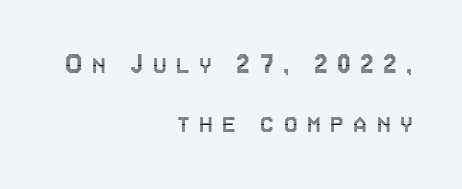
{"italic": "no", "width": "condensed", "x_height": "large", "monospaced": "no", "underline": "no", "align": "right", "line_spacing": "loose", "line_spacing_ratio": 1.9, "letter_spacing": "wide", "letter_spacing_em": 0.3, "glyph_px": 31}
